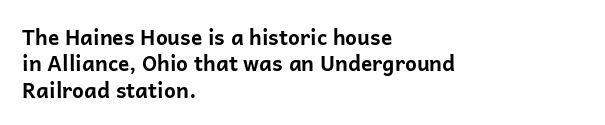
Q: Is the text bold? A: Yes.
Q: Is the text italic (slanted)? A: No, it is upright.
Q: Is the text underlined? A: No.
Q: How is the paragraph aligned? A: Left-aligned.
Q: Is the spacing between letters normal or unusually wide? A: Normal.
Q: Is the spacing between lines tight, normal or loose? A: Normal.
